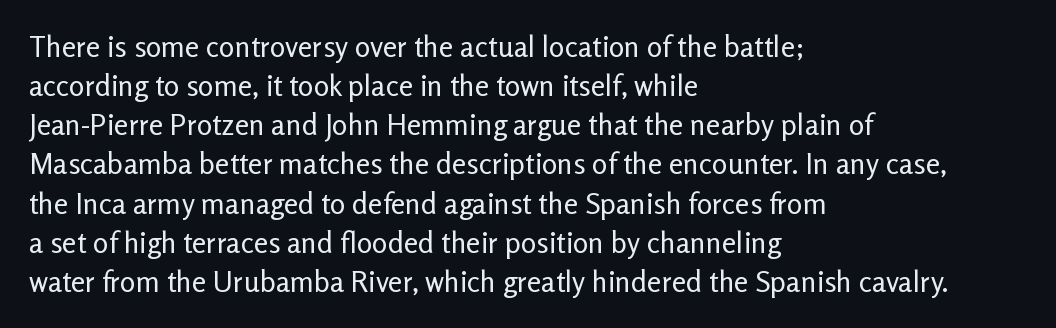
Q: Is the text bold? A: No.
Q: Is the text italic (slanted)? A: No, it is upright.
Q: Is the typeface a serif or a sans-serif typeface? A: Sans-serif.
Q: Is the text underlined? A: No.
Q: How is the paragraph aligned? A: Left-aligned.
Q: Is the spacing between letters normal or unusually wide? A: Normal.
Q: Is the spacing between lines tight, normal or loose? A: Normal.
Q: Width (condensed, normal, or wide)? A: Normal.
Q: Stroke contrast? A: Low.
Q: x-height? A: Medium.
Q: Monospaced? A: No.
